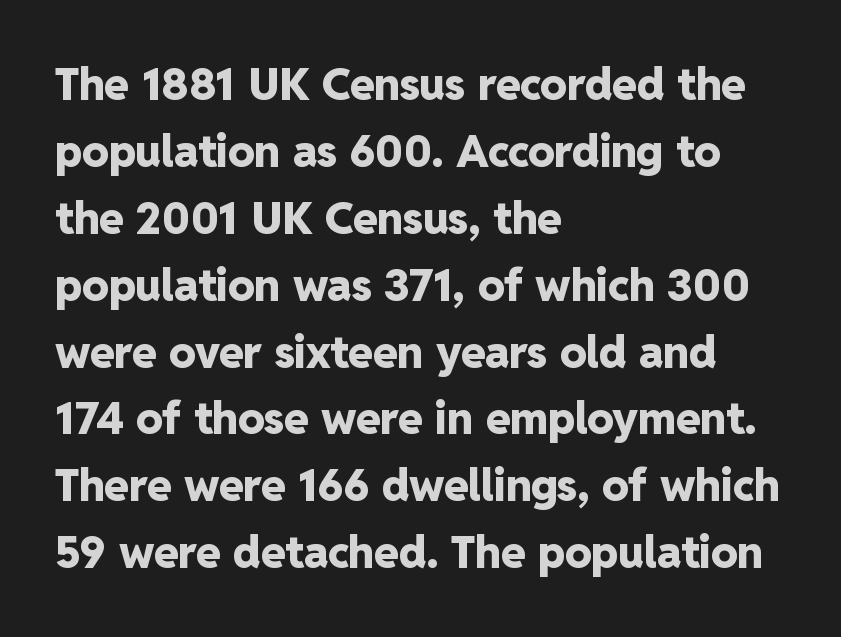
{"serif": "no", "italic": "no", "bold": "yes", "weight": "heavy", "width": "normal", "stroke_contrast": "low", "x_height": "medium", "monospaced": "no", "underline": "no", "align": "left", "line_spacing": "normal", "line_spacing_ratio": 1.52, "letter_spacing": "normal", "letter_spacing_em": 0.0, "glyph_px": 44}
